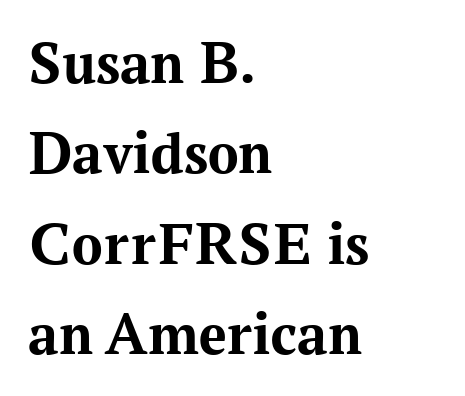
Heavy, bold letterforms. Descender tails drop into unmarked territory. A typesetter would label this face a serif. The rendering anchors every line to the left-hand side. The line texture is even and compact thanks to regular tracking. The letters stand straight up with perfectly vertical stems.
